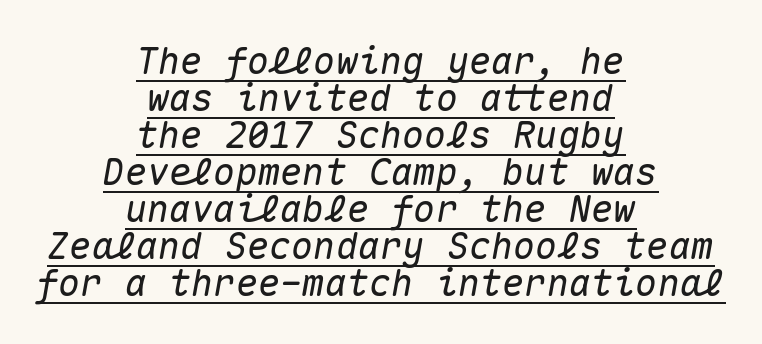
Q: Is the text italic (slanted)? A: Yes, it leans right by about 10 degrees.
Q: Is the text underlined? A: Yes.
Q: How is the paragraph aligned? A: Centered.
Q: Is the spacing between letters normal or unusually wide? A: Normal.
Q: Is the spacing between lines tight, normal or loose? A: Tight.
Q: Width (condensed, normal, or wide)? A: Normal.
Q: Stroke contrast? A: Medium.
Q: x-height? A: Medium.
Q: Monospaced? A: Yes.
